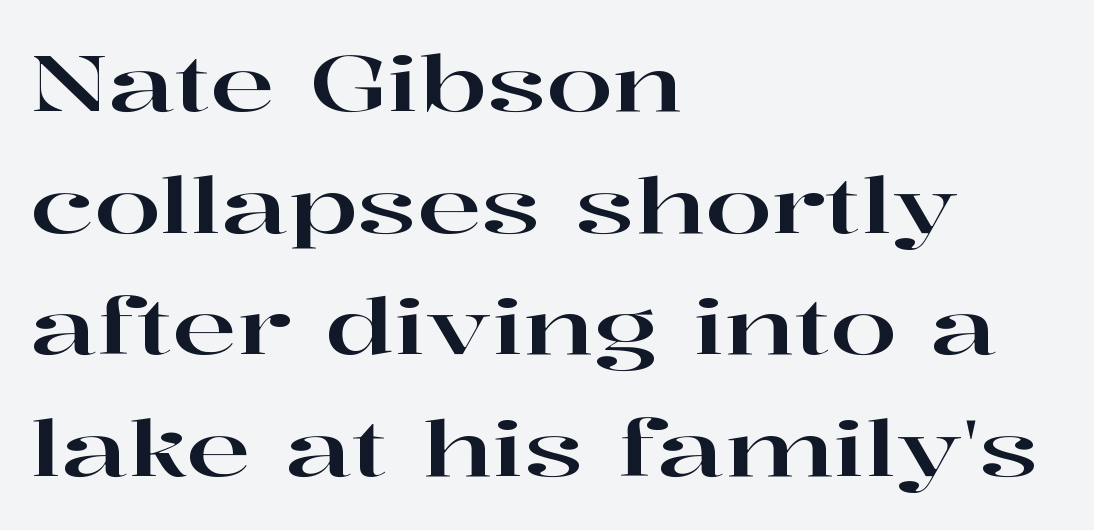
{"serif": "yes", "italic": "no", "width": "wide", "stroke_contrast": "high", "x_height": "medium", "monospaced": "no", "underline": "no", "align": "left", "line_spacing": "normal", "line_spacing_ratio": 1.58, "letter_spacing": "normal", "letter_spacing_em": 0.0, "glyph_px": 77}
